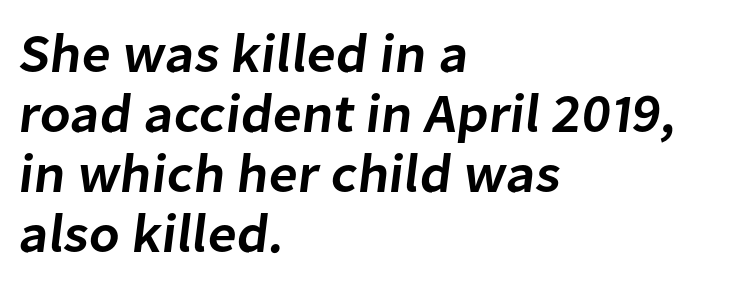
Q: Is the text bold? A: Semi-bold.
Q: Is the typeface a serif or a sans-serif typeface? A: Sans-serif.
Q: Is the text underlined? A: No.
Q: How is the paragraph aligned? A: Left-aligned.
Q: Is the spacing between letters normal or unusually wide? A: Normal.
Q: Is the spacing between lines tight, normal or loose? A: Tight.
Q: Width (condensed, normal, or wide)? A: Normal.
Q: Stroke contrast? A: Low.
Q: x-height? A: Medium.
Q: Monospaced? A: No.
